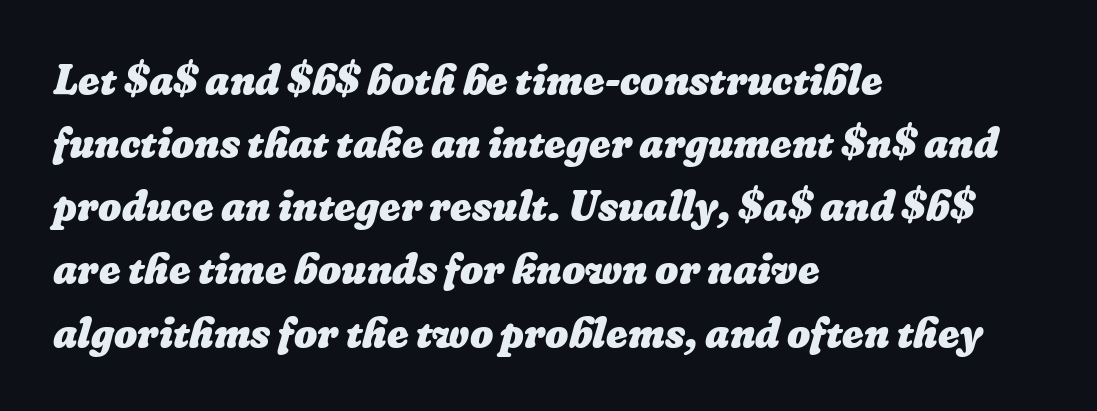
Q: Is the text bold? A: Yes.
Q: Is the text underlined? A: No.
Q: How is the paragraph aligned? A: Left-aligned.
Q: Is the spacing between letters normal or unusually wide? A: Normal.
Q: Is the spacing between lines tight, normal or loose? A: Normal.
Q: Width (condensed, normal, or wide)? A: Normal.
Q: Stroke contrast? A: Low.
Q: x-height? A: Medium.
Q: Monospaced? A: No.
